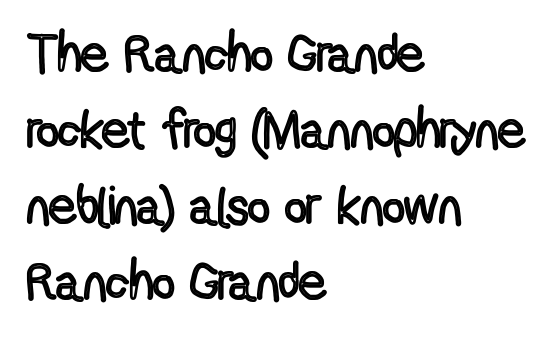
Students, note that the glyphs here touch the page at normal intervals. If you measured baseline to baseline, you'd find a middling distance. Each row of text sits above clean, open space. Line starts are locked; line ends wander. The axis of the letterforms is exactly vertical. Character widths vary here, with narrow letters taking less room than wide ones.
